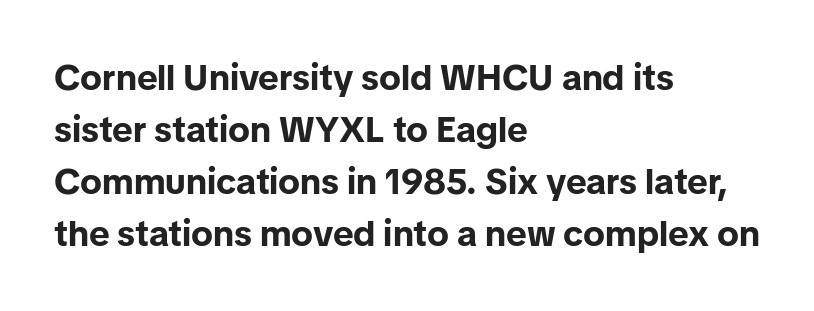
Q: Is the text bold? A: Yes.
Q: Is the text italic (slanted)? A: No, it is upright.
Q: Is the typeface a serif or a sans-serif typeface? A: Sans-serif.
Q: Is the text underlined? A: No.
Q: How is the paragraph aligned? A: Left-aligned.
Q: Is the spacing between letters normal or unusually wide? A: Normal.
Q: Is the spacing between lines tight, normal or loose? A: Normal.
Q: Width (condensed, normal, or wide)? A: Normal.
Q: Stroke contrast? A: Low.
Q: x-height? A: Medium.
Q: Monospaced? A: No.
